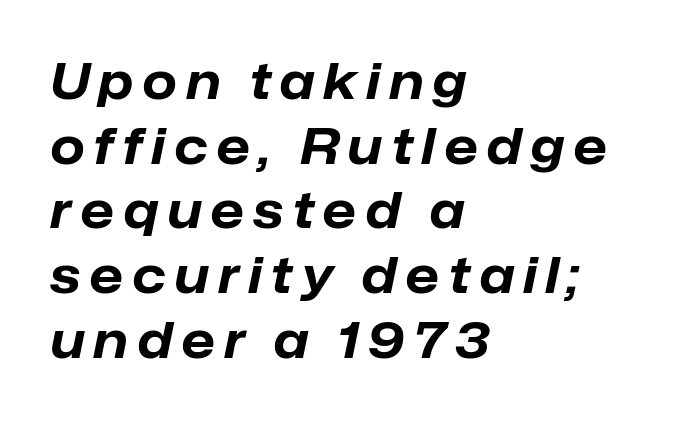
{"italic": "yes", "lean": "right", "slant_degrees": 12, "bold": "yes", "weight": "bold", "width": "normal", "stroke_contrast": "low", "x_height": "medium", "monospaced": "no", "underline": "no", "align": "left", "line_spacing": "normal", "line_spacing_ratio": 1.32, "glyph_px": 49}
